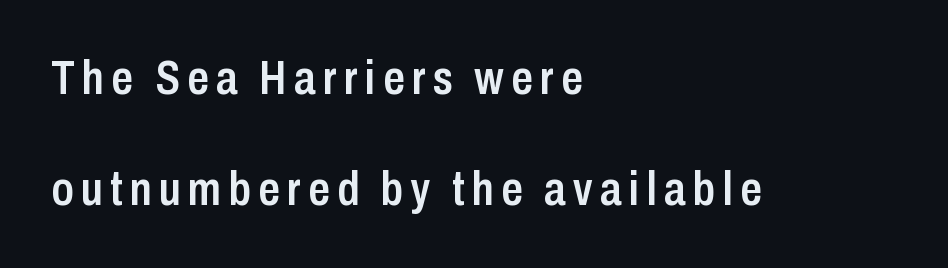
Q: Is the text bold? A: Semi-bold.
Q: Is the text italic (slanted)? A: No, it is upright.
Q: Is the typeface a serif or a sans-serif typeface? A: Sans-serif.
Q: Is the text underlined? A: No.
Q: How is the paragraph aligned? A: Left-aligned.
Q: Is the spacing between lines tight, normal or loose? A: Loose.
Q: Width (condensed, normal, or wide)? A: Condensed.
Q: Stroke contrast? A: Low.
Q: x-height? A: Medium.
Q: Monospaced? A: No.
